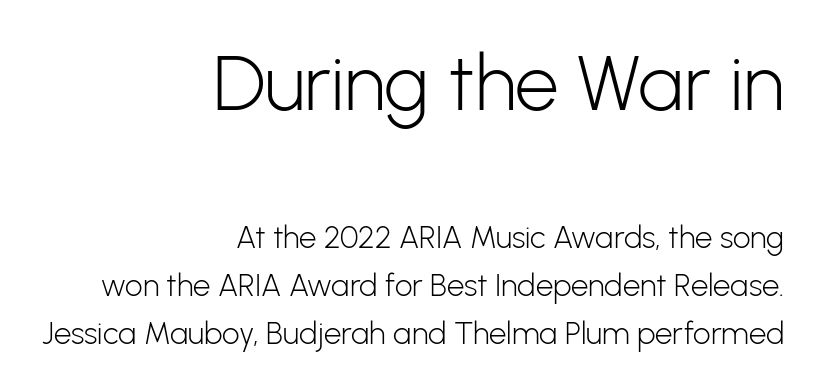
The image shows 78 px light sans-serif type, upright; set right-aligned, normal line spacing (1.55x), normal letter spacing, not underlined; the first (top) block is 2.52x larger; low stroke contrast and a medium x-height.
